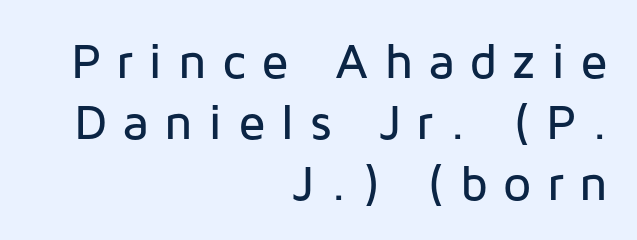
The image shows 50 px sans-serif type, upright; set right-aligned, line spacing 1.22x, unusually wide letter spacing (+0.3 em), not underlined; low stroke contrast and a medium x-height.
